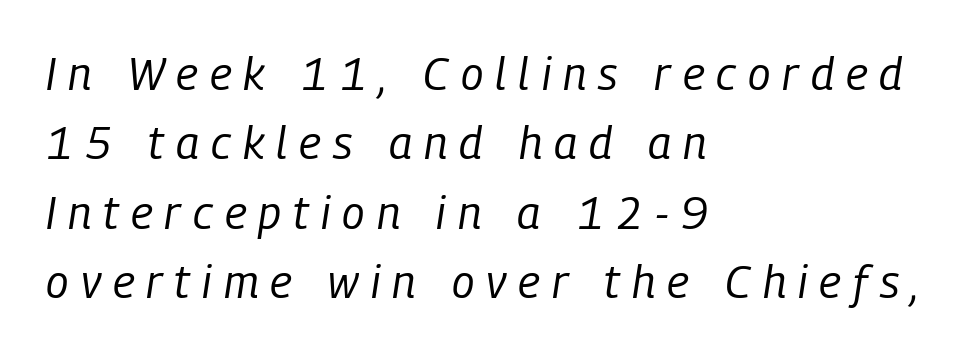
The image shows 45 px regular-weight, condensed type, italic (leaning right); set left-aligned, normal line spacing (1.54x), unusually wide letter spacing (+0.27 em), not underlined; low stroke contrast and a medium x-height.
